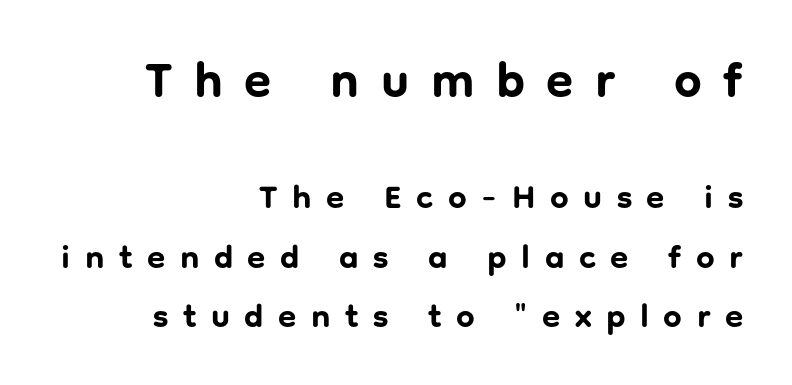
{"serif": "no", "italic": "no", "bold": "yes", "weight": "bold", "width": "normal", "stroke_contrast": "low", "x_height": "medium", "monospaced": "no", "underline": "no", "align": "right", "line_spacing_ratio": 1.8, "letter_spacing": "wide", "letter_spacing_em": 0.44, "larger_block": "first", "size_ratio": 1.48, "glyph_px": 49}
